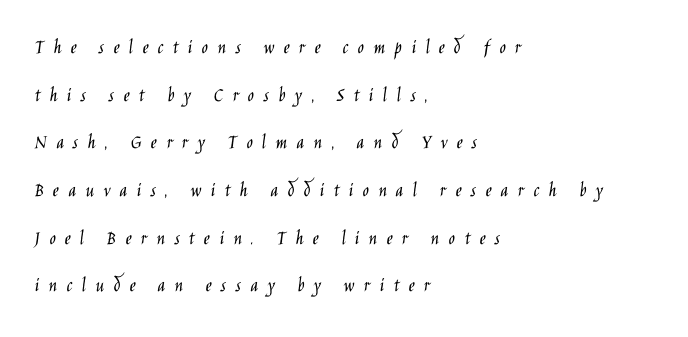
{"bold": "no", "underline": "no", "align": "left", "line_spacing": "loose", "line_spacing_ratio": 2.27, "letter_spacing": "wide", "letter_spacing_em": 0.44, "glyph_px": 21}
